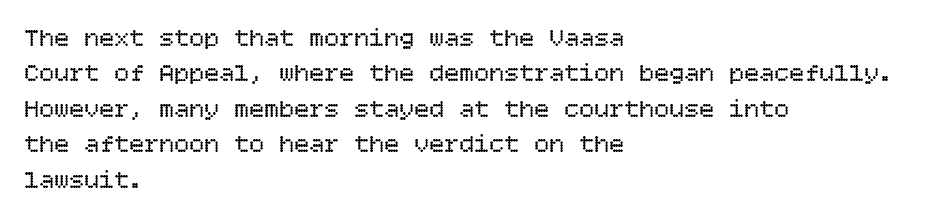
Plain, unruled lines of type. Is the type heavy? It reads as light-to-regular instead. Interline gaps are of average width in this sample. In terms of posture, this sample is upright. These lines are set flush left with a ragged right edge. Nothing unusual about the tracking: characters are spaced as the font intends.
